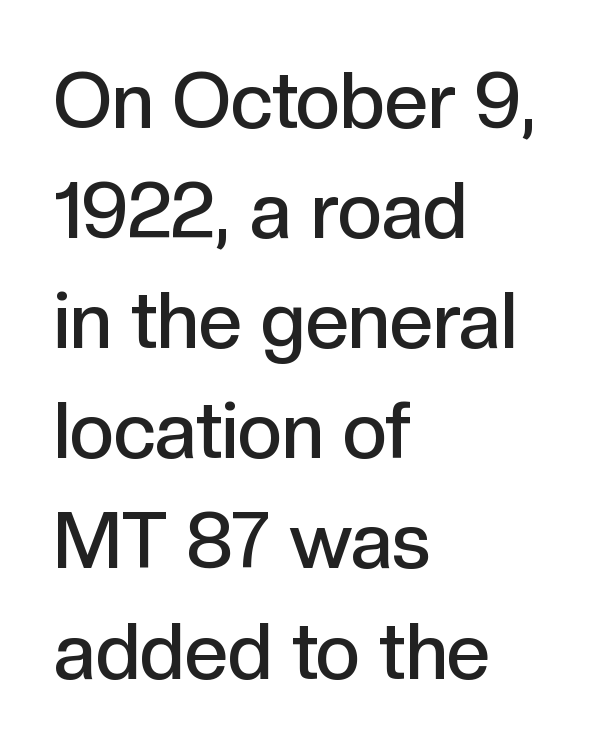
Q: Is the text bold? A: Semi-bold.
Q: Is the text italic (slanted)? A: No, it is upright.
Q: Is the typeface a serif or a sans-serif typeface? A: Sans-serif.
Q: Is the text underlined? A: No.
Q: How is the paragraph aligned? A: Left-aligned.
Q: Is the spacing between letters normal or unusually wide? A: Normal.
Q: Is the spacing between lines tight, normal or loose? A: Normal.
Q: Width (condensed, normal, or wide)? A: Normal.
Q: x-height? A: Medium.
Q: Monospaced? A: No.
